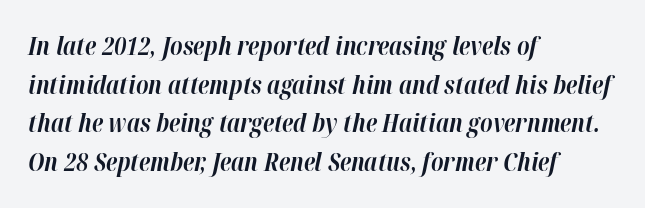
{"italic": "yes", "lean": "right", "slant_degrees": 12, "bold": "yes", "underline": "no", "align": "left", "line_spacing": "normal", "line_spacing_ratio": 1.55, "letter_spacing": "normal", "letter_spacing_em": 0.0, "glyph_px": 25}
